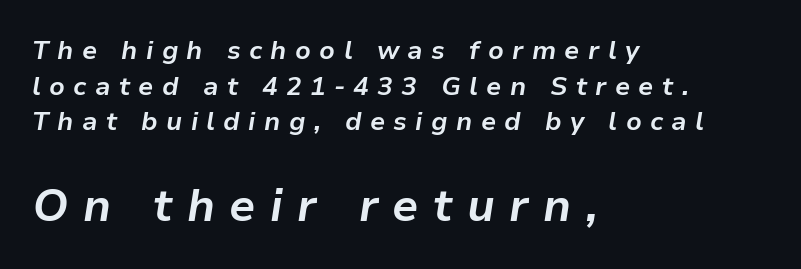
Q: Is the text bold? A: Yes.
Q: Is the text italic (slanted)? A: Yes, it leans right by about 9 degrees.
Q: Is the text underlined? A: No.
Q: How is the paragraph aligned? A: Left-aligned.
Q: Is the spacing between letters normal or unusually wide? A: Unusually wide.
Q: Is the spacing between lines tight, normal or loose? A: Normal.
Q: Which block of text is set in a larger size, the first (top) or the second (bottom)? A: The second (bottom) one.
Q: Width (condensed, normal, or wide)? A: Normal.
Q: Stroke contrast? A: Low.
Q: x-height? A: Medium.
Q: Monospaced? A: No.
